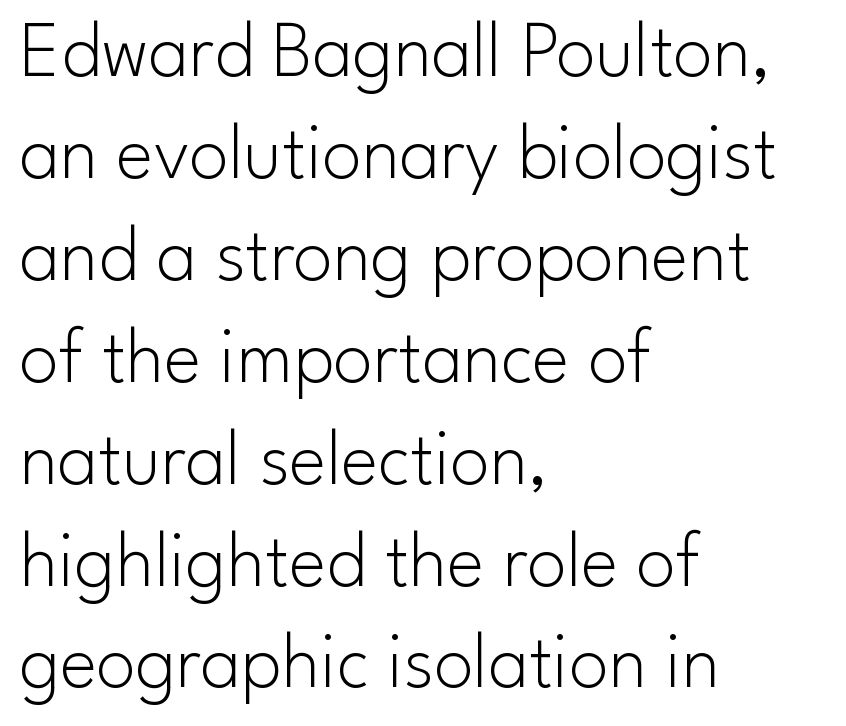
What stands out about the letter spacing? Nothing — it is the standard amount. Regular leading. Teacher's note: observe the even left margin — that is flush-left alignment. The weight would be labelled regular, book, light, or lighter still. Nothing sits at the stroke ends, so this counts as sans-serif. The face used here is proportionally spaced, like ordinary book or web type.
